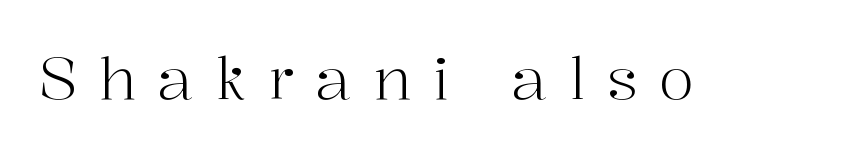
The image shows 58 px light serif type, upright; set unusually wide letter spacing (+0.37 em), not underlined; high stroke contrast and a medium x-height.
